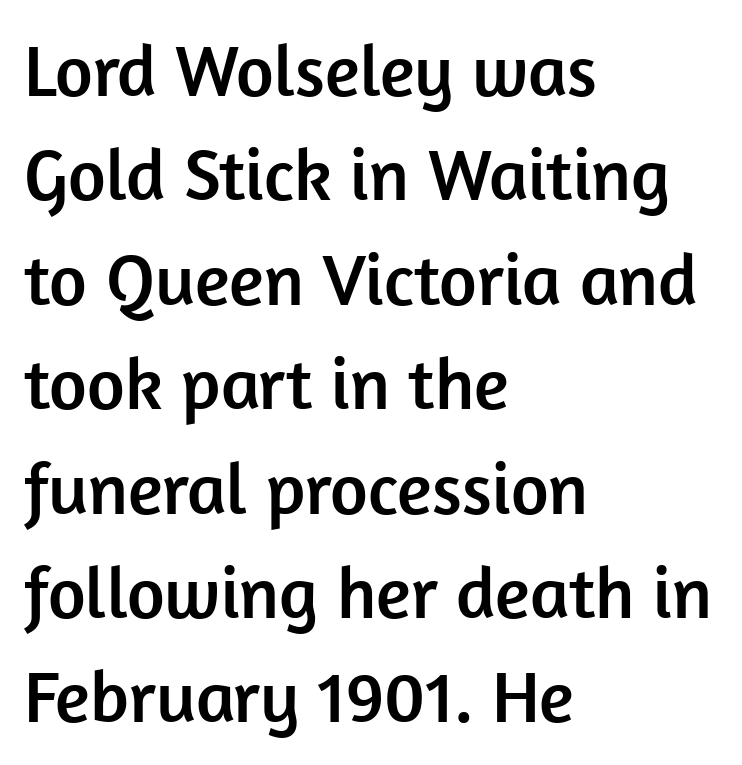
Q: Is the text italic (slanted)? A: No, it is upright.
Q: Is the typeface a serif or a sans-serif typeface? A: Sans-serif.
Q: Is the text underlined? A: No.
Q: How is the paragraph aligned? A: Left-aligned.
Q: Is the spacing between letters normal or unusually wide? A: Normal.
Q: Is the spacing between lines tight, normal or loose? A: Normal.
Q: Width (condensed, normal, or wide)? A: Normal.
Q: Stroke contrast? A: Low.
Q: x-height? A: Medium.
Q: Monospaced? A: No.
